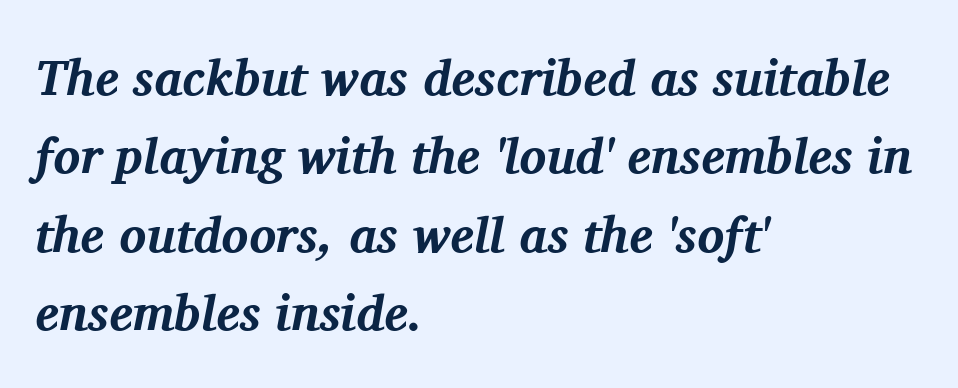
Note the varied advance widths — an 'i' is clearly narrower than an 'm'. Strokes here are thick enough to call this a true bold. The paragraph has a hard left edge and a soft right edge. The rendering keeps characters at their native spacing.
